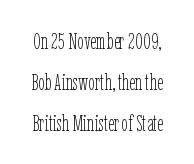
{"italic": "no", "bold": "no", "underline": "no", "line_spacing_ratio": 1.78, "letter_spacing": "normal", "letter_spacing_em": 0.0, "glyph_px": 23}
